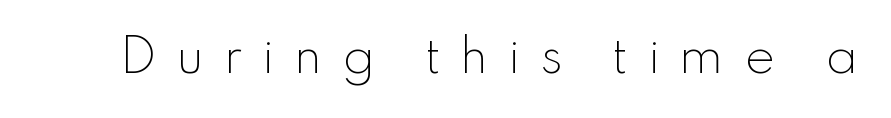
Q: Is the text bold? A: No.
Q: Is the text italic (slanted)? A: No, it is upright.
Q: Is the typeface a serif or a sans-serif typeface? A: Sans-serif.
Q: Is the text underlined? A: No.
Q: Is the spacing between letters normal or unusually wide? A: Unusually wide.
Q: Width (condensed, normal, or wide)? A: Normal.
Q: Stroke contrast? A: Low.
Q: x-height? A: Small.
Q: Monospaced? A: No.
